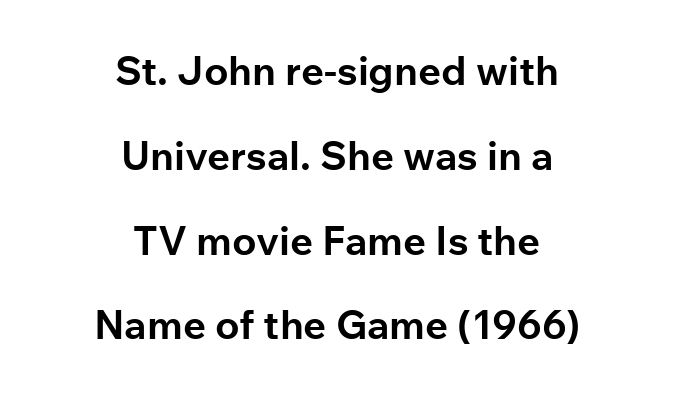
Q: Is the text bold? A: Yes.
Q: Is the text italic (slanted)? A: No, it is upright.
Q: Is the typeface a serif or a sans-serif typeface? A: Sans-serif.
Q: Is the text underlined? A: No.
Q: How is the paragraph aligned? A: Centered.
Q: Is the spacing between letters normal or unusually wide? A: Normal.
Q: Is the spacing between lines tight, normal or loose? A: Loose.
Q: Width (condensed, normal, or wide)? A: Normal.
Q: Stroke contrast? A: Low.
Q: x-height? A: Medium.
Q: Monospaced? A: No.
